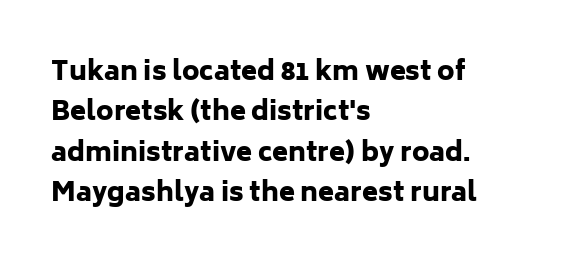
A classic flush-left, rag-right setting is used for this passage. Rows of type keep a routine distance in the vertical direction. Descenders are the only things crossing below the line. The strokes are fattened all the way to bold. Tracking value appears to be zero — textbook default spacing.
